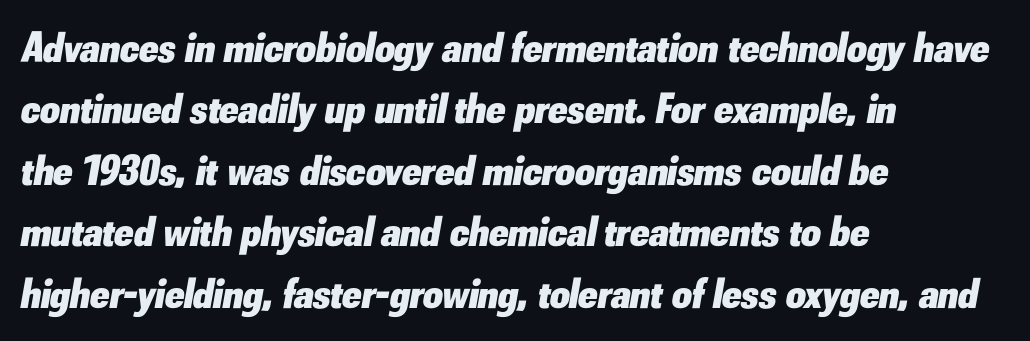
The image shows 43 px heavy type, italic (leaning right); set left-aligned, normal line spacing (1.43x), normal letter spacing, not underlined; low stroke contrast and a small x-height.
